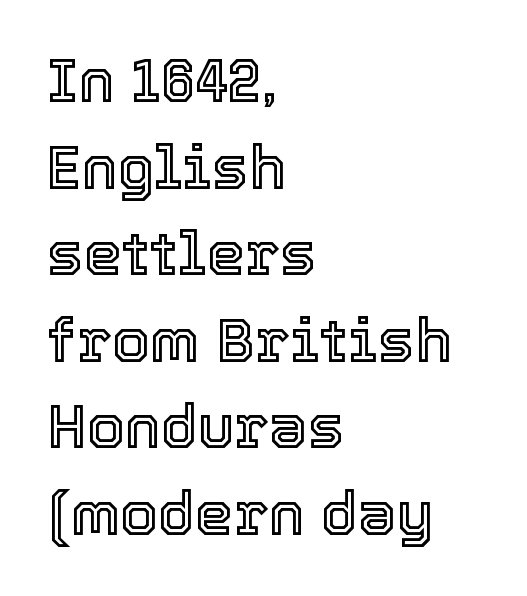
{"italic": "no", "width": "normal", "x_height": "medium", "monospaced": "no", "underline": "no", "align": "left", "line_spacing": "normal", "line_spacing_ratio": 1.42, "letter_spacing": "normal", "letter_spacing_em": 0.0, "glyph_px": 61}
